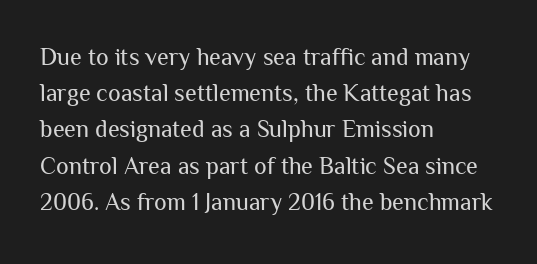
Default kerning and tracking; the words read as compact shapes. Tall strokes in this sample are plumb rather than angled. This rendering uses left alignment, leaving the right contour irregular. Students, observe: this is what conventionally led text looks like. Each stroke keeps to a modest, everyday thickness or less. Honestly, there is no underline to notice here at all.
